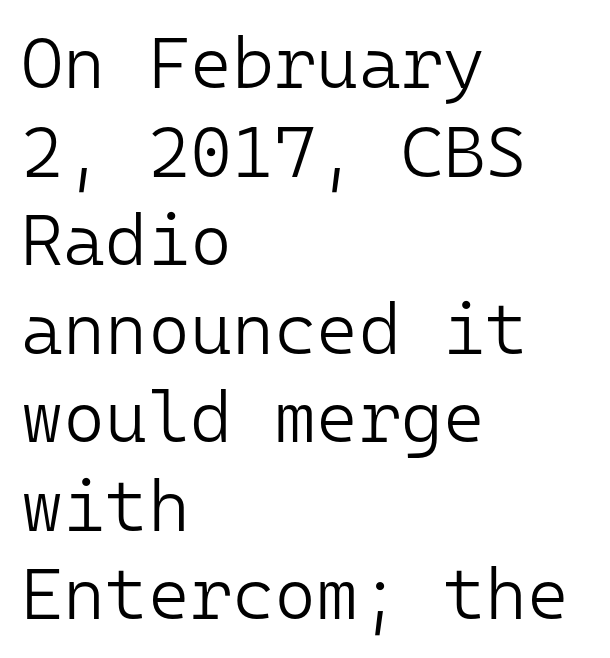
Q: Is the text bold? A: No.
Q: Is the text italic (slanted)? A: No, it is upright.
Q: Is the typeface a serif or a sans-serif typeface? A: Sans-serif.
Q: Is the text underlined? A: No.
Q: How is the paragraph aligned? A: Left-aligned.
Q: Is the spacing between letters normal or unusually wide? A: Normal.
Q: Width (condensed, normal, or wide)? A: Normal.
Q: Stroke contrast? A: Low.
Q: x-height? A: Medium.
Q: Monospaced? A: Yes.
